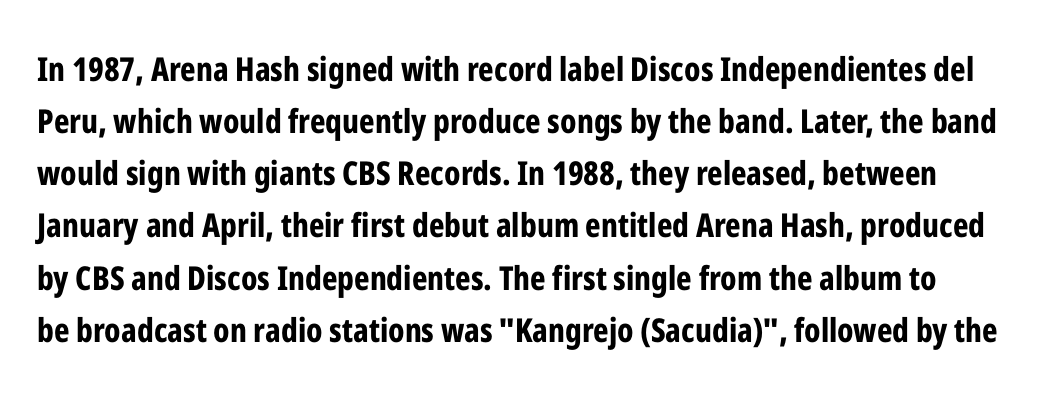
Q: Is the text bold? A: Yes.
Q: Is the text italic (slanted)? A: No, it is upright.
Q: Is the typeface a serif or a sans-serif typeface? A: Sans-serif.
Q: Is the text underlined? A: No.
Q: Is the spacing between letters normal or unusually wide? A: Normal.
Q: Is the spacing between lines tight, normal or loose? A: Normal.
Q: Width (condensed, normal, or wide)? A: Condensed.
Q: Stroke contrast? A: Low.
Q: x-height? A: Medium.
Q: Monospaced? A: No.
